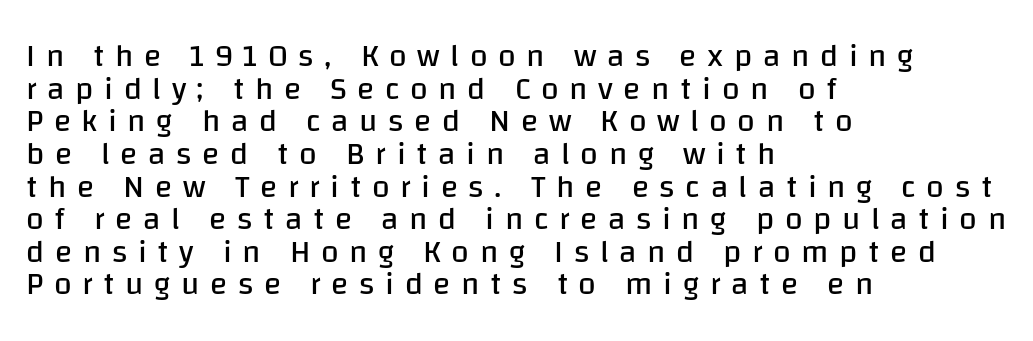
The image shows 32 px regular-weight sans-serif type, upright; set left-aligned, tight line spacing (1.02x), unusually wide letter spacing (+0.33 em), not underlined; low stroke contrast and a large x-height.
